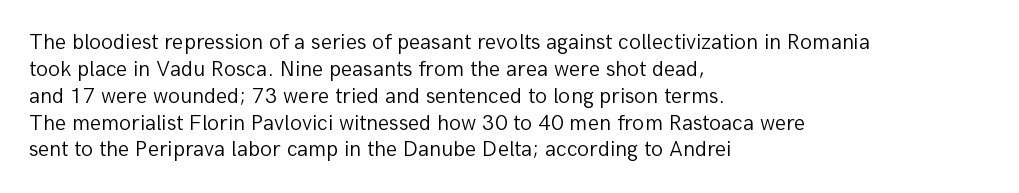
Q: Is the text bold? A: No.
Q: Is the text italic (slanted)? A: No, it is upright.
Q: Is the text underlined? A: No.
Q: How is the paragraph aligned? A: Left-aligned.
Q: Is the spacing between letters normal or unusually wide? A: Normal.
